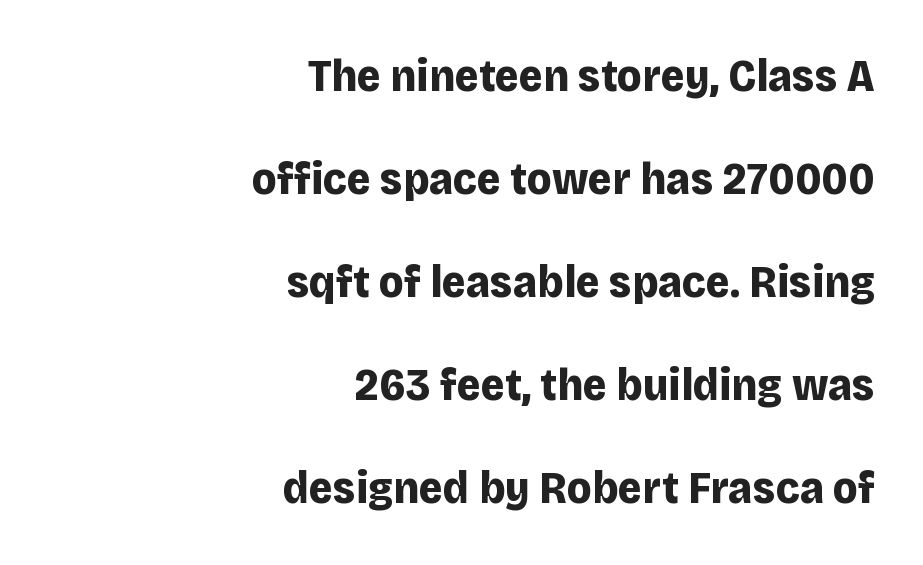
{"serif": "no", "italic": "no", "bold": "yes", "weight": "bold", "width": "normal", "stroke_contrast": "low", "x_height": "large", "monospaced": "no", "underline": "no", "align": "right", "line_spacing": "loose", "line_spacing_ratio": 2.24, "letter_spacing": "normal", "letter_spacing_em": 0.0, "glyph_px": 46}
